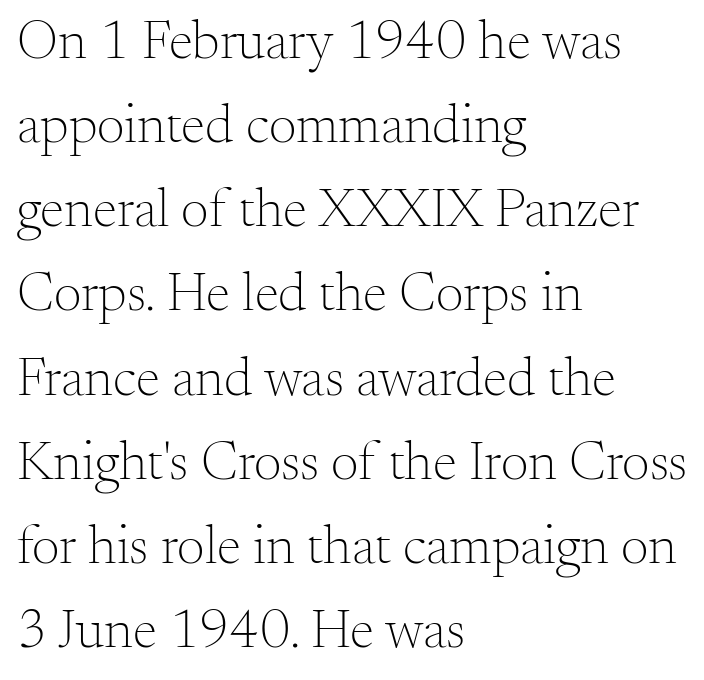
Left-aligned paragraph, ragged on the right. Short note: letters normally spaced. This sample has the flowing, uneven cadence of proportional lettering. The designer went with a serif here, giving each stem small feet.
